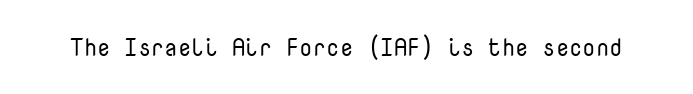
The image shows 24 px text type, upright; set normal letter spacing, not underlined.
